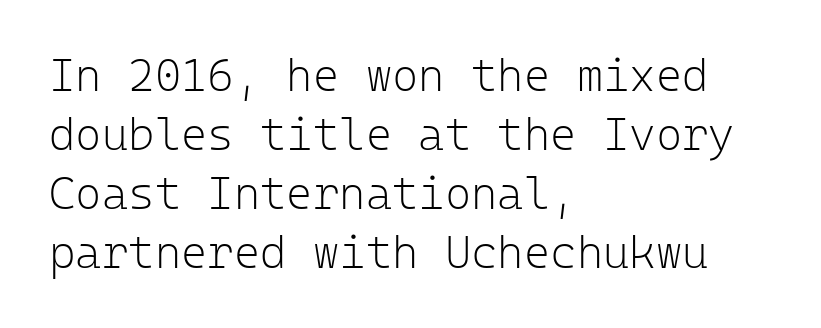
The image shows 45 px light sans-serif type, upright, monospaced; set left-aligned, normal line spacing (1.31x), normal letter spacing, not underlined; low stroke contrast and a medium x-height.
